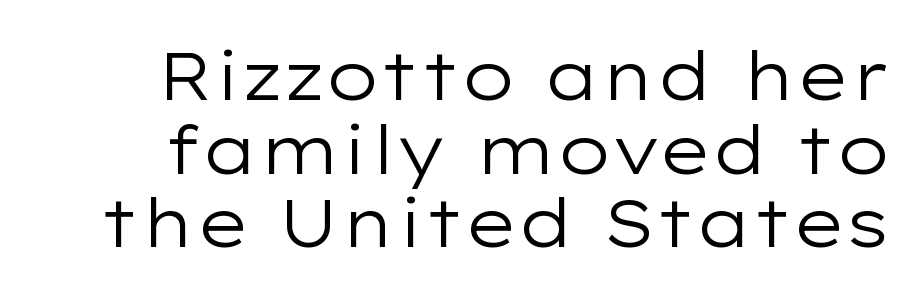
Q: Is the text bold? A: No.
Q: Is the text italic (slanted)? A: No, it is upright.
Q: Is the typeface a serif or a sans-serif typeface? A: Sans-serif.
Q: Is the text underlined? A: No.
Q: Is the spacing between letters normal or unusually wide? A: Normal.
Q: Is the spacing between lines tight, normal or loose? A: Tight.
Q: Width (condensed, normal, or wide)? A: Wide.
Q: Stroke contrast? A: Low.
Q: x-height? A: Medium.
Q: Monospaced? A: No.
